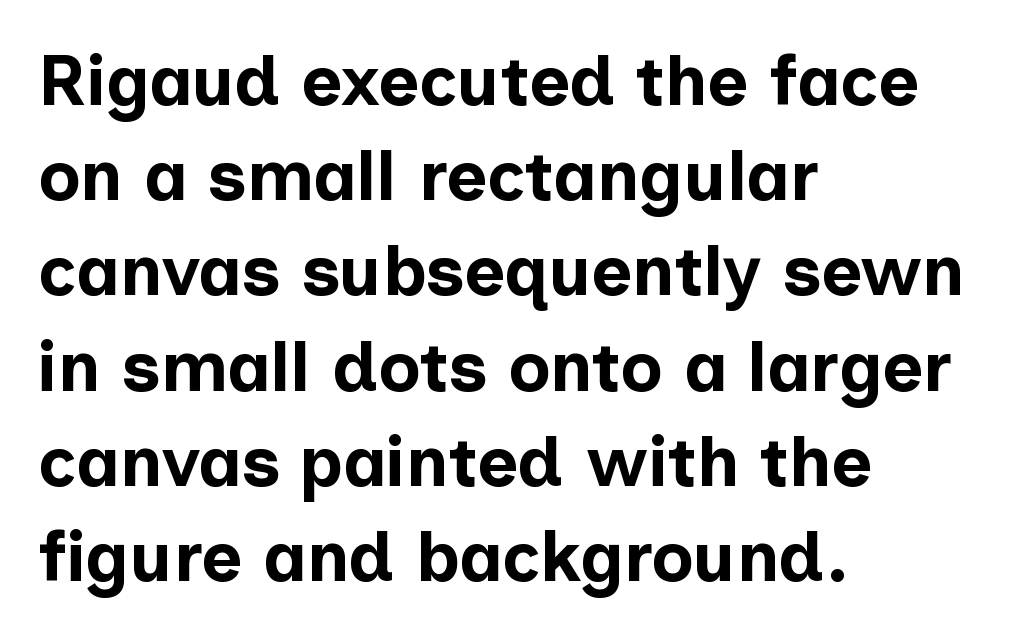
{"serif": "no", "italic": "no", "bold": "yes", "weight": "bold", "width": "normal", "stroke_contrast": "low", "x_height": "medium", "monospaced": "no", "underline": "no", "align": "left", "line_spacing": "normal", "line_spacing_ratio": 1.36, "letter_spacing": "normal", "letter_spacing_em": 0.0, "glyph_px": 70}
